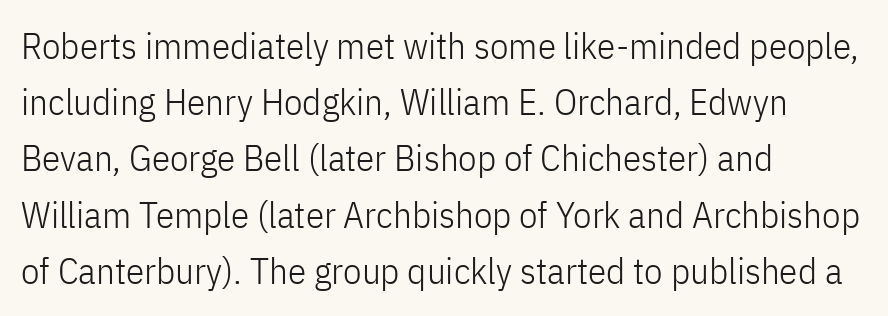
Q: Is the text bold? A: No.
Q: Is the text italic (slanted)? A: No, it is upright.
Q: Is the typeface a serif or a sans-serif typeface? A: Sans-serif.
Q: Is the text underlined? A: No.
Q: How is the paragraph aligned? A: Left-aligned.
Q: Is the spacing between letters normal or unusually wide? A: Normal.
Q: Is the spacing between lines tight, normal or loose? A: Normal.
Q: Width (condensed, normal, or wide)? A: Condensed.
Q: Stroke contrast? A: Low.
Q: x-height? A: Medium.
Q: Monospaced? A: No.
